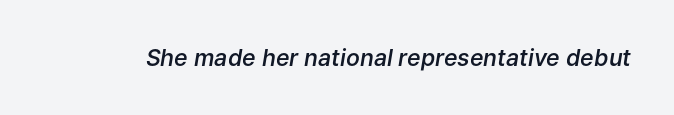
{"italic": "yes", "lean": "right", "slant_degrees": 9, "bold": "semi", "underline": "no", "letter_spacing": "normal", "letter_spacing_em": 0.0, "glyph_px": 23}
